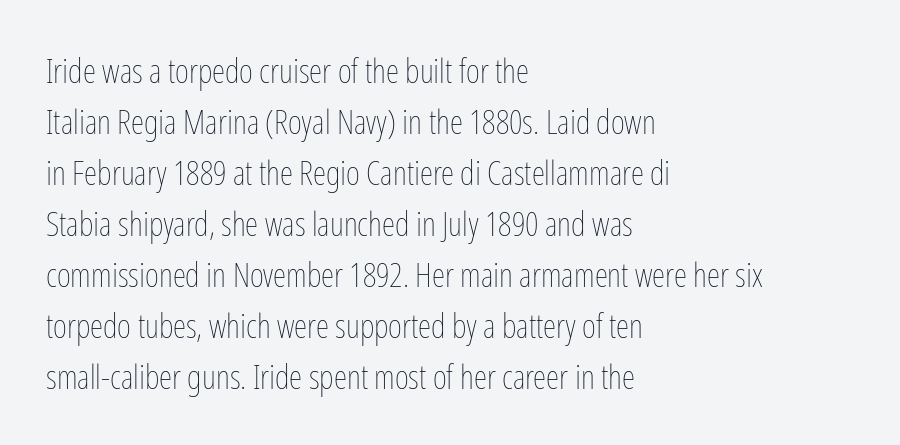
The image shows 34 px thin, condensed type, upright; set left-aligned, normal line spacing (1.5x), normal letter spacing, not underlined; low stroke contrast and a medium x-height.
